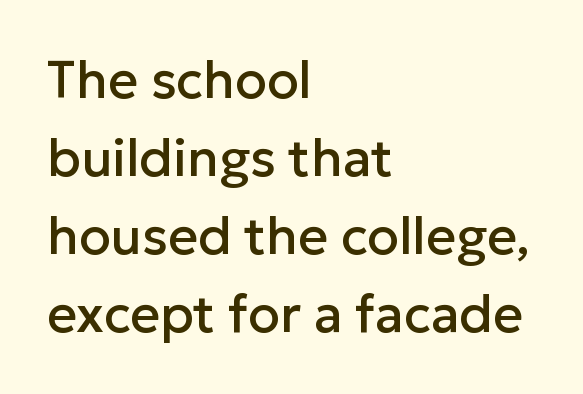
{"serif": "no", "italic": "no", "width": "normal", "stroke_contrast": "low", "x_height": "medium", "monospaced": "no", "underline": "no", "align": "left", "line_spacing": "normal", "line_spacing_ratio": 1.5, "letter_spacing": "normal", "letter_spacing_em": 0.0, "glyph_px": 52}
